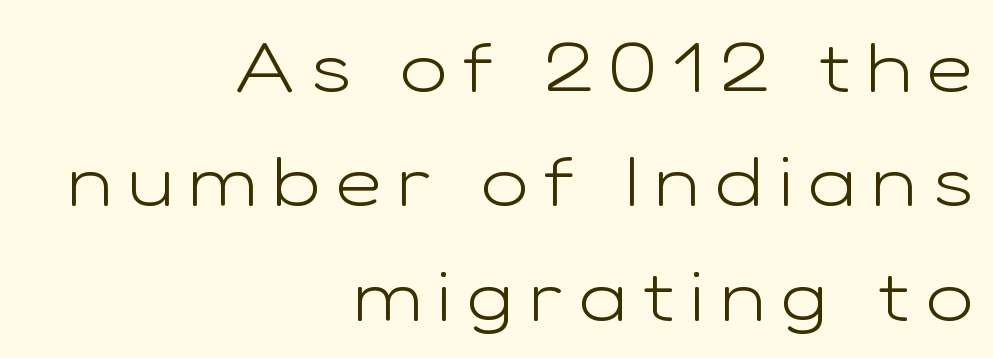
The gaps between neighbouring characters are conspicuously large. Style check: upright. Do the characters align in a grid? No, the font is proportional. The typeface chosen for these lines omits serifs.
